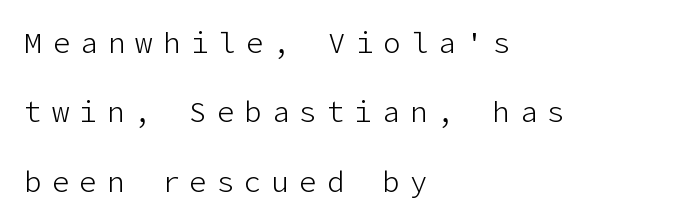
{"serif": "no", "italic": "no", "bold": "no", "weight": "light", "width": "normal", "stroke_contrast": "low", "x_height": "medium", "underline": "no", "align": "left", "line_spacing": "loose", "line_spacing_ratio": 2.39, "letter_spacing": "wide", "letter_spacing_em": 0.35, "glyph_px": 29}
